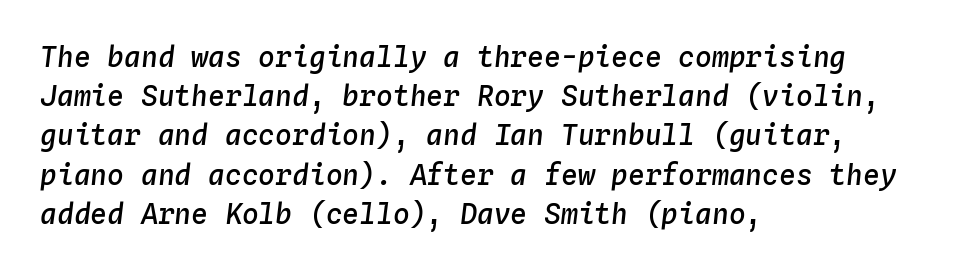
Q: Is the text bold? A: Semi-bold.
Q: Is the text italic (slanted)? A: Yes, it leans right by about 4 degrees.
Q: Is the text underlined? A: No.
Q: How is the paragraph aligned? A: Left-aligned.
Q: Is the spacing between letters normal or unusually wide? A: Normal.
Q: Is the spacing between lines tight, normal or loose? A: Normal.
Q: Width (condensed, normal, or wide)? A: Normal.
Q: Stroke contrast? A: Low.
Q: x-height? A: Medium.
Q: Monospaced? A: Yes.
